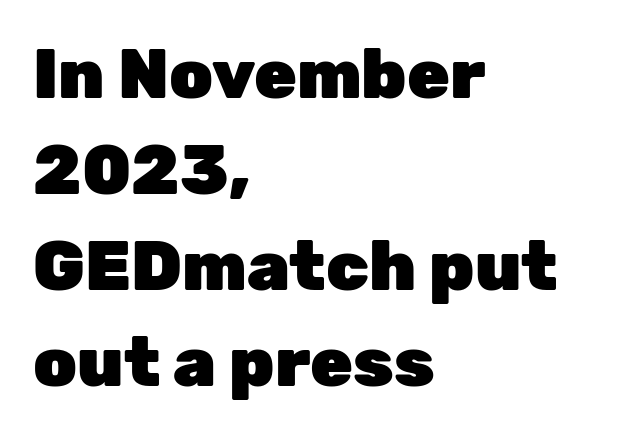
These lines stack with their left ends in a neat column. A bare baseline throughout the passage. The rendering uses natural spacing where letterforms have individual widths. The glyphs in this specimen are sans serif. One glance says typical: line gaps are just what's usual. Heft: maximum for text — a bold.
